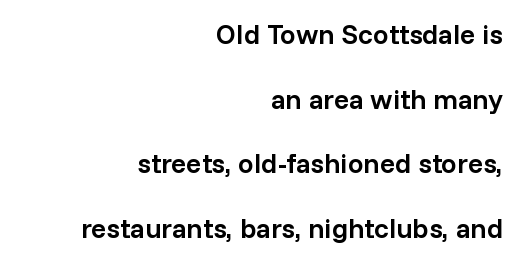
The rendering uses a large line-height, opening up the rows. Set as a demibold, roughly 600 on the weight scale. The zone under the glyphs is completely vacant. This sample uses an upright cut, with every glyph sitting square on the baseline.
